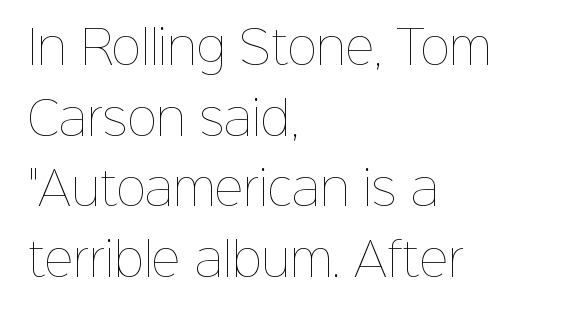
Inter-character spacing is left at the font's built-in metrics. Notice how the stems are strictly vertical — no italics here. Summary of weight: not heavy and not bold. This rendering uses left alignment, leaving the right contour irregular. Do the characters align in a grid? No, the font is proportional. Has an underline been added? It has not.
